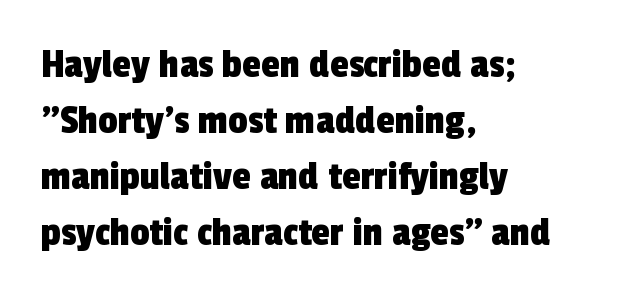
Horizontally, the lines are justified to the leading edge only. Tracking here is standard; glyphs follow each other at the usual distance. Looks like regular typesetting: each glyph gets only the width it needs. Each letter's strokes conclude bluntly, with no projecting serifs. The vertical gap from one line to the next is medium.
